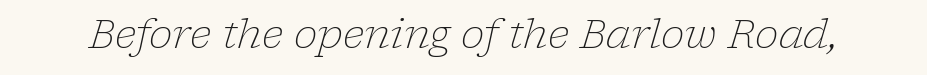
The image shows 40 px light serif type, italic (leaning right); set normal letter spacing, not underlined; low stroke contrast and a medium x-height.
